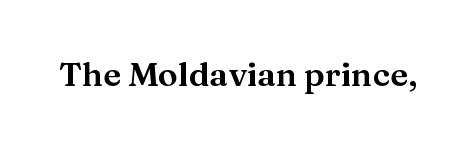
{"serif": "yes", "italic": "no", "width": "wide", "stroke_contrast": "medium", "x_height": "medium", "monospaced": "no", "underline": "no", "letter_spacing": "normal", "letter_spacing_em": 0.0, "glyph_px": 33}
